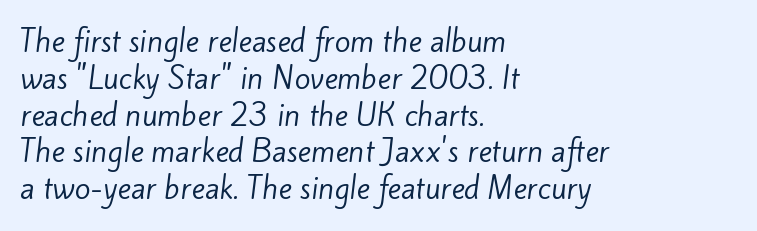
The text block is weighted toward the left margin, trailing off unevenly rightward. These lines sit exactly where default settings would place them. Unbolded letterforms with no extra heft. Type style note: lacks serifs. Honestly, there is no underline to notice here at all. The letters advance in unequal steps, a hallmark of proportional type.
